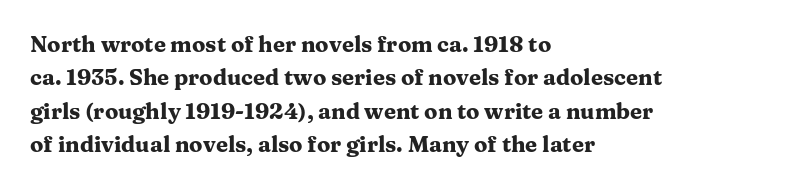
{"italic": "no", "bold": "yes", "underline": "no", "align": "left", "line_spacing": "normal", "line_spacing_ratio": 1.52, "letter_spacing": "normal", "letter_spacing_em": 0.0, "glyph_px": 22}
